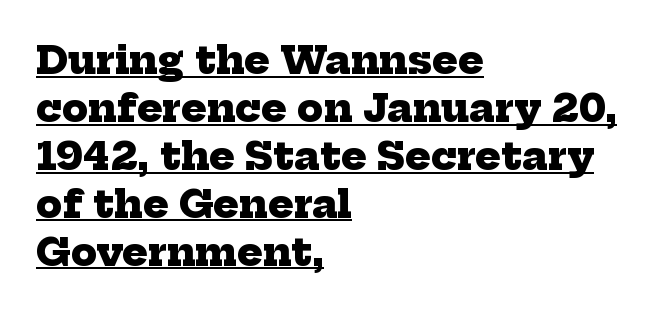
The image shows 38 px heavy serif type; set left-aligned, normal line spacing (1.26x), normal letter spacing, underlined; low stroke contrast and a medium x-height.
